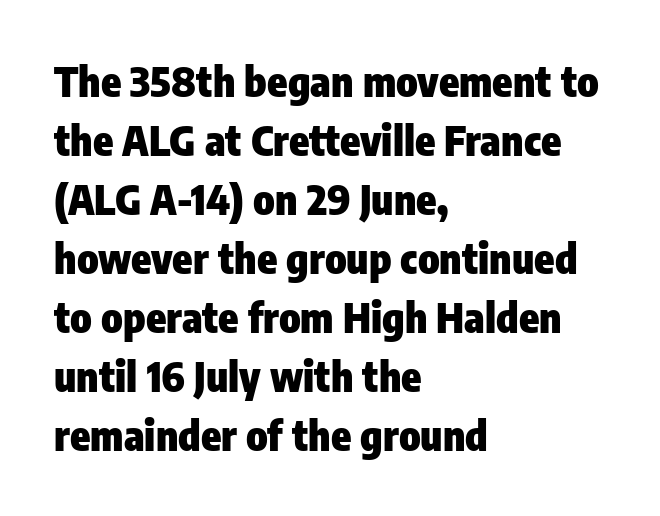
The glyphs have the mass of a bold cut. The gaps between neighbouring characters are ordinary and unremarkable. These lines are rendered in a variable-pitch font. Horizontal alignment here is leftward, the default for most running prose. If you measured baseline to baseline, you'd find a middling distance.
